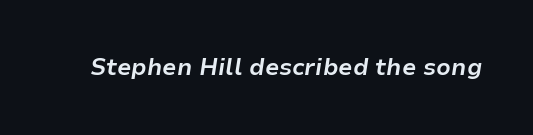
{"italic": "yes", "lean": "right", "slant_degrees": 9, "bold": "yes", "underline": "no", "letter_spacing": "normal", "letter_spacing_em": 0.0, "glyph_px": 23}
